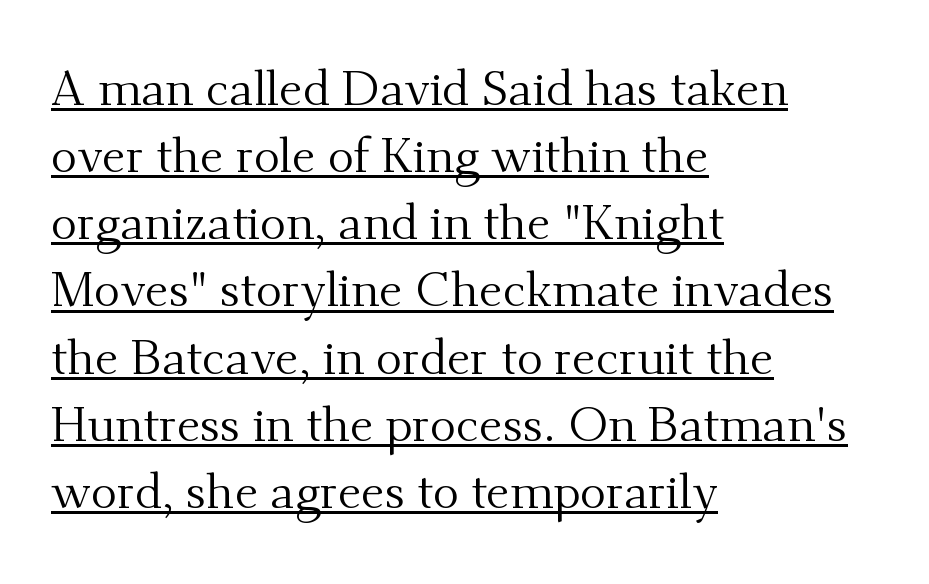
{"serif": "yes", "italic": "no", "bold": "no", "weight": "regular", "width": "normal", "stroke_contrast": "medium", "x_height": "small", "monospaced": "no", "underline": "yes", "align": "left", "line_spacing": "normal", "line_spacing_ratio": 1.37, "letter_spacing": "normal", "letter_spacing_em": 0.0, "glyph_px": 49}
